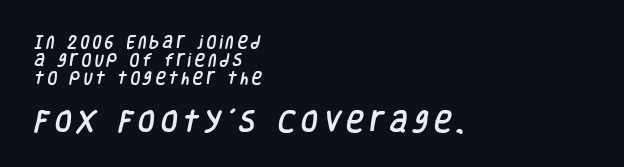
Q: Is the text underlined? A: No.
Q: How is the paragraph aligned? A: Left-aligned.
Q: Is the spacing between letters normal or unusually wide? A: Unusually wide.
Q: Is the spacing between lines tight, normal or loose? A: Normal.
Q: Which block of text is set in a larger size, the first (top) or the second (bottom)? A: The second (bottom) one.
